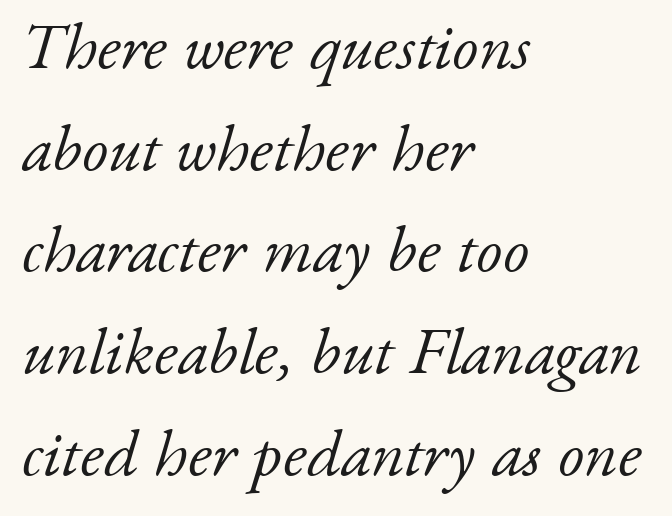
Q: Is the text bold? A: No.
Q: Is the text italic (slanted)? A: Yes, it leans right by about 17 degrees.
Q: Is the typeface a serif or a sans-serif typeface? A: Serif.
Q: Is the text underlined? A: No.
Q: How is the paragraph aligned? A: Left-aligned.
Q: Is the spacing between letters normal or unusually wide? A: Normal.
Q: Is the spacing between lines tight, normal or loose? A: Normal.
Q: Width (condensed, normal, or wide)? A: Normal.
Q: Stroke contrast? A: Low.
Q: x-height? A: Small.
Q: Monospaced? A: No.
